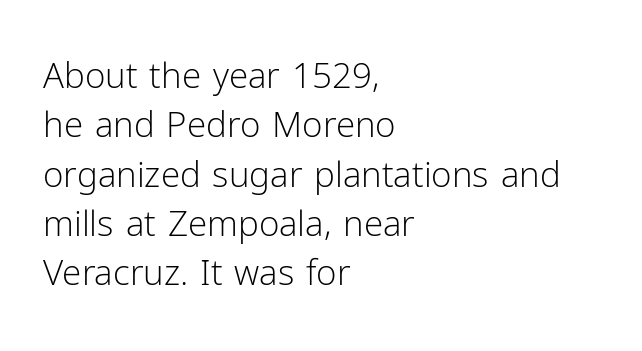
The image shows 35 px light sans-serif type, upright; set left-aligned, normal line spacing (1.41x), normal letter spacing, not underlined; low stroke contrast and a medium x-height.
